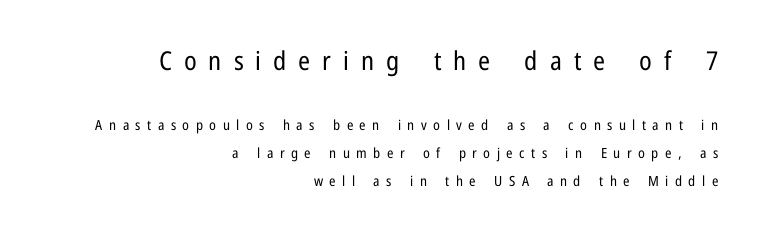
Q: Is the text bold? A: No.
Q: Is the text italic (slanted)? A: No, it is upright.
Q: Is the text underlined? A: No.
Q: How is the paragraph aligned? A: Right-aligned.
Q: Is the spacing between letters normal or unusually wide? A: Unusually wide.
Q: Is the spacing between lines tight, normal or loose? A: Loose.
Q: Which block of text is set in a larger size, the first (top) or the second (bottom)? A: The first (top) one.
